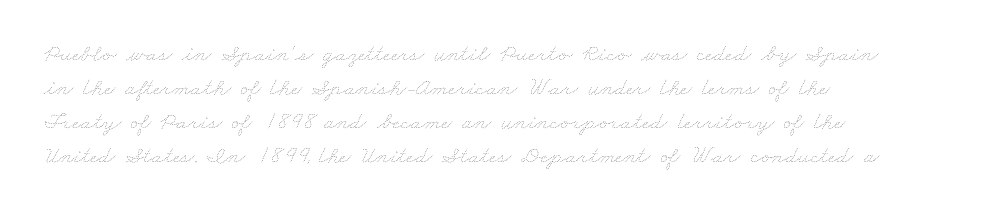
The image shows 24 px text type; set left-aligned, normal line spacing (1.42x), normal letter spacing, not underlined.
